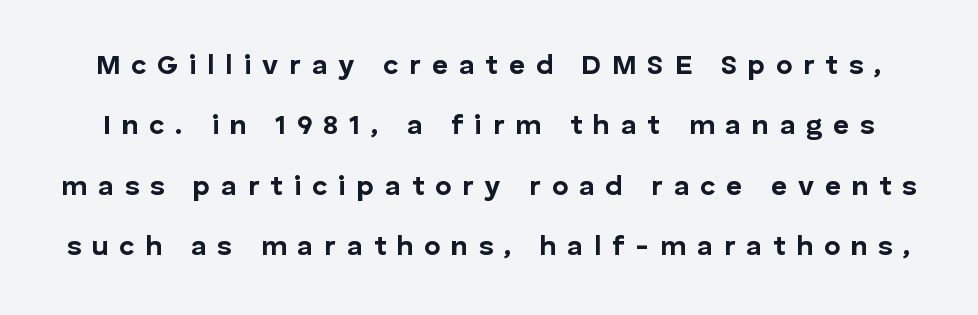
{"serif": "no", "italic": "no", "bold": "yes", "weight": "bold", "width": "normal", "stroke_contrast": "low", "x_height": "medium", "monospaced": "no", "underline": "no", "line_spacing": "loose", "line_spacing_ratio": 2.16, "letter_spacing": "wide", "letter_spacing_em": 0.38, "glyph_px": 28}
